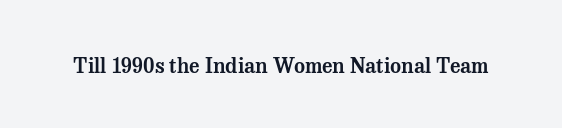
{"italic": "no", "underline": "no", "letter_spacing": "normal", "letter_spacing_em": 0.0, "glyph_px": 21}
